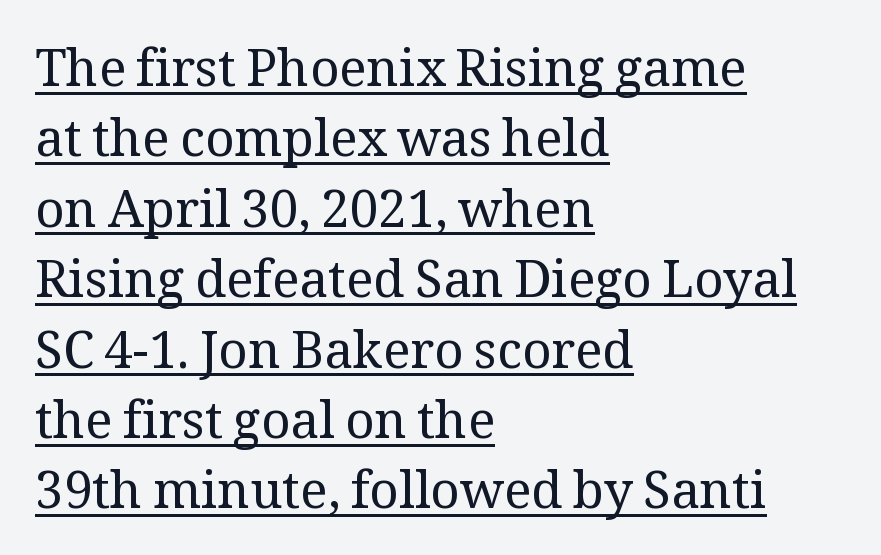
The image shows 51 px regular-weight serif type, upright; set left-aligned, normal line spacing (1.38x), normal letter spacing, underlined; medium stroke contrast and a medium x-height.
